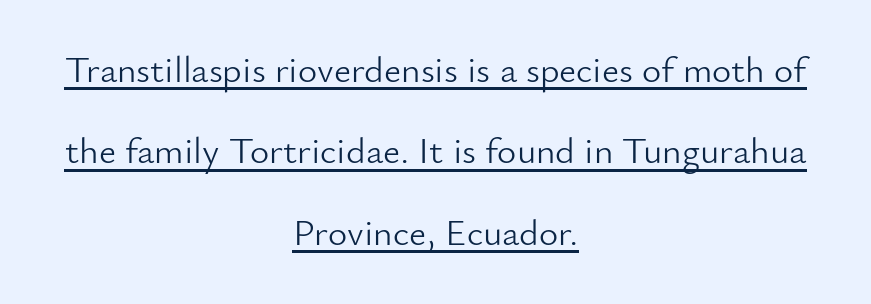
Each letter's strokes conclude bluntly, with no projecting serifs. No extra tracking has been applied to these lines. A great deal of white space separates one row of letters from the next. The letters advance in unequal steps, a hallmark of proportional type.
